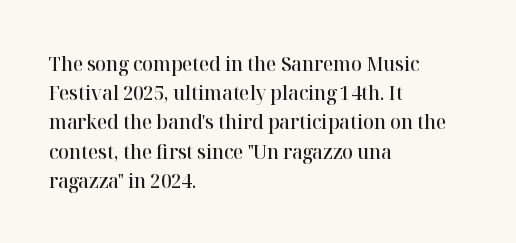
Q: Is the text bold? A: Semi-bold.
Q: Is the text italic (slanted)? A: No, it is upright.
Q: Is the text underlined? A: No.
Q: How is the paragraph aligned? A: Left-aligned.
Q: Is the spacing between letters normal or unusually wide? A: Normal.
Q: Is the spacing between lines tight, normal or loose? A: Normal.
